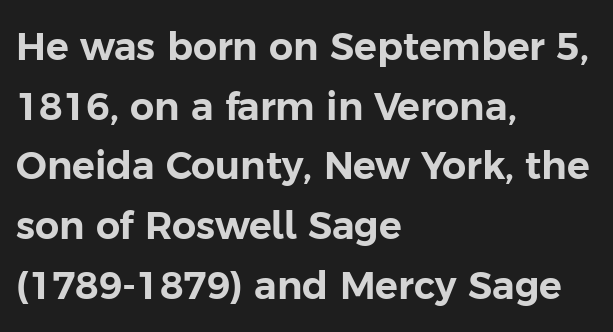
Q: Is the text italic (slanted)? A: No, it is upright.
Q: Is the typeface a serif or a sans-serif typeface? A: Sans-serif.
Q: Is the text underlined? A: No.
Q: How is the paragraph aligned? A: Left-aligned.
Q: Is the spacing between letters normal or unusually wide? A: Normal.
Q: Is the spacing between lines tight, normal or loose? A: Normal.
Q: Width (condensed, normal, or wide)? A: Normal.
Q: Stroke contrast? A: Low.
Q: x-height? A: Medium.
Q: Monospaced? A: No.
